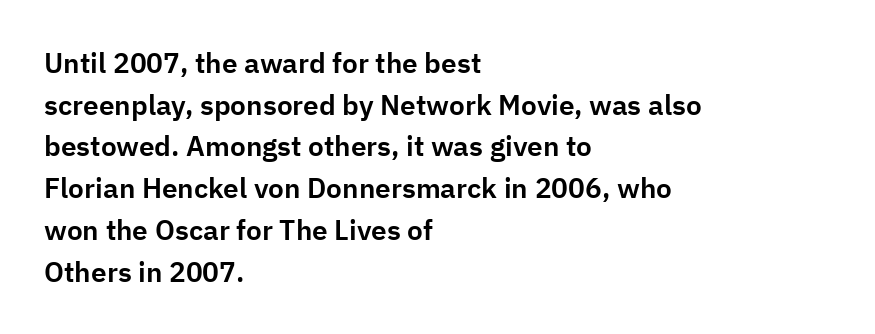
The image shows 28 px sans-serif type, upright; set left-aligned, normal line spacing (1.49x), normal letter spacing, not underlined; low stroke contrast and a medium x-height.
